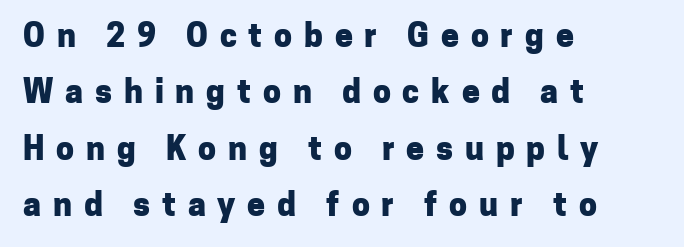
You'd pick this weight for a headline — it's a proper bold. Spacing between characters has been opened up far beyond the box default. Stroke terminals: plain, sans-serif. Designer's note — italics off, roman on.
